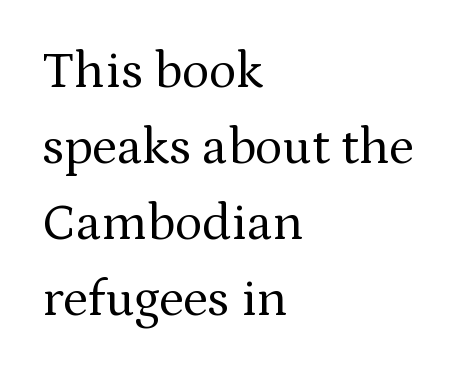
The image shows 52 px regular-weight serif type, upright; set left-aligned, normal line spacing (1.46x), normal letter spacing, not underlined; medium stroke contrast and a medium x-height.
